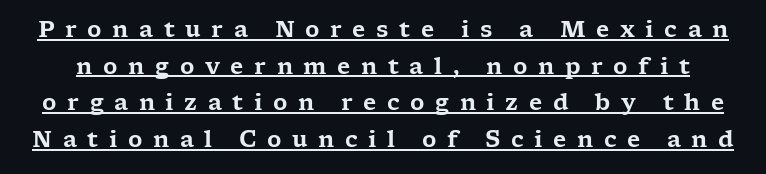
The tracking reads as deliberately expanded to a designer's eye. The space between consecutive lines is moderate. These characters rest on top of a visible drawn line. This sample uses an upright cut, with every glyph sitting square on the baseline.
